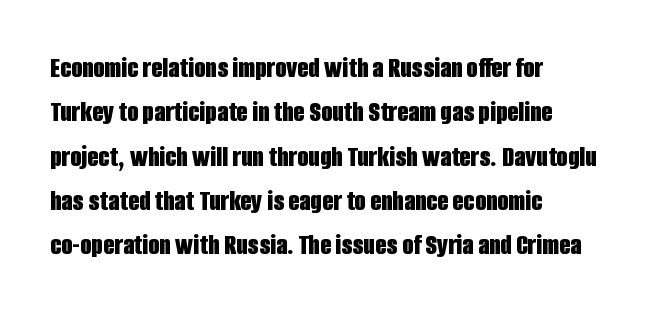
The image shows 29 px bold, condensed sans-serif type, upright; set left-aligned, normal line spacing (1.53x), normal letter spacing, not underlined; low stroke contrast and a large x-height.
